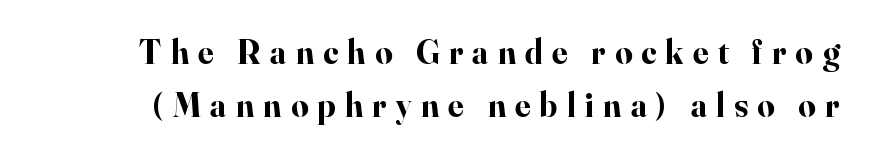
The image shows 34 px bold serif type, upright; set normal line spacing (1.56x), unusually wide letter spacing (+0.27 em), not underlined; high stroke contrast and a small x-height.
